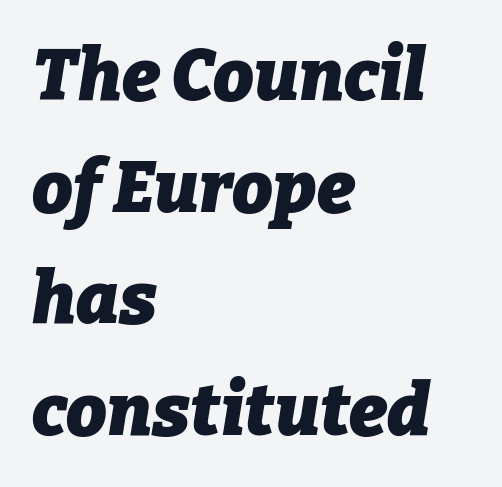
Q: Is the text bold? A: Yes.
Q: Is the text italic (slanted)? A: Yes, it leans right by about 9 degrees.
Q: Is the text underlined? A: No.
Q: How is the paragraph aligned? A: Left-aligned.
Q: Is the spacing between letters normal or unusually wide? A: Normal.
Q: Is the spacing between lines tight, normal or loose? A: Normal.
Q: Width (condensed, normal, or wide)? A: Normal.
Q: Stroke contrast? A: Low.
Q: x-height? A: Medium.
Q: Monospaced? A: No.
